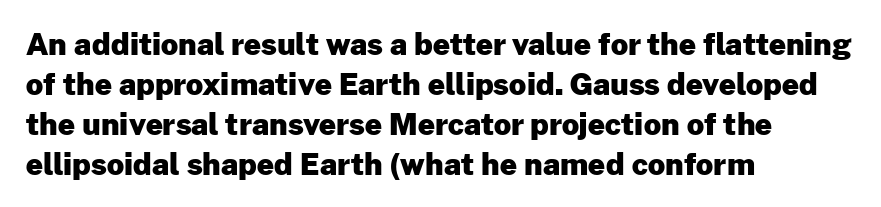
{"serif": "no", "italic": "no", "bold": "yes", "weight": "heavy", "width": "normal", "stroke_contrast": "low", "x_height": "medium", "monospaced": "no", "underline": "no", "align": "left", "line_spacing": "normal", "line_spacing_ratio": 1.33, "letter_spacing": "normal", "letter_spacing_em": 0.0, "glyph_px": 30}
